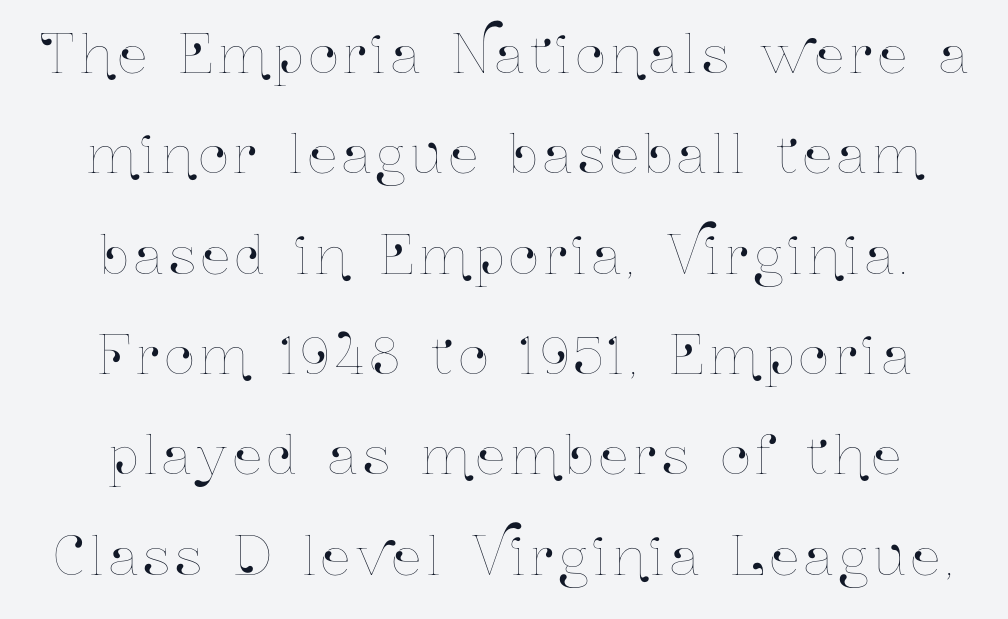
It's the straight-up-and-down kind of type. This sample has the flowing, uneven cadence of proportional lettering. Descenders are the only things crossing below the line. Line starts and ends both wander, symmetrically.
